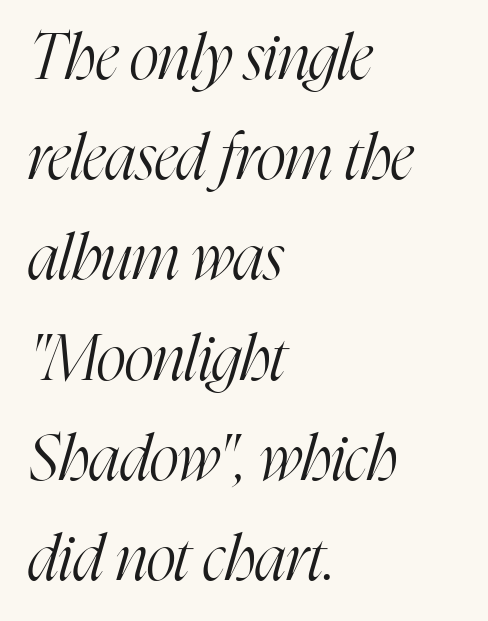
Rendered with sloped, italic letterforms. Plain, unruled lines of type. Serif or sans? Serif — the stroke terminals have little feet. A typesetter would call this leading conventional body-copy spacing. Compared with a typical body face, this is equally light or lighter still.
